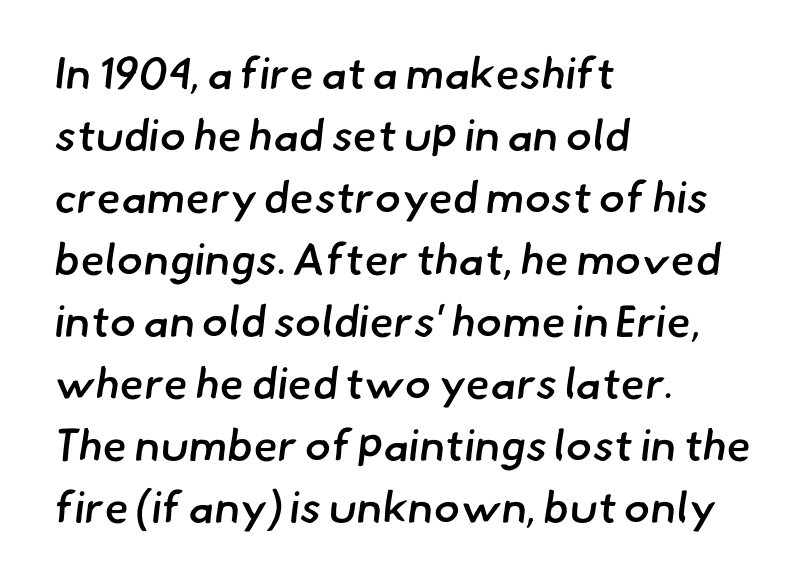
The string is rendered with underlining switched off. Observe the ordinary spacing: letters are neighbours, not strangers. Leftover space on each line is placed entirely after the last word. The rendering uses a semibold face; strokes are thickened but not to full bold. Looks like regular typesetting: each glyph gets only the width it needs.
